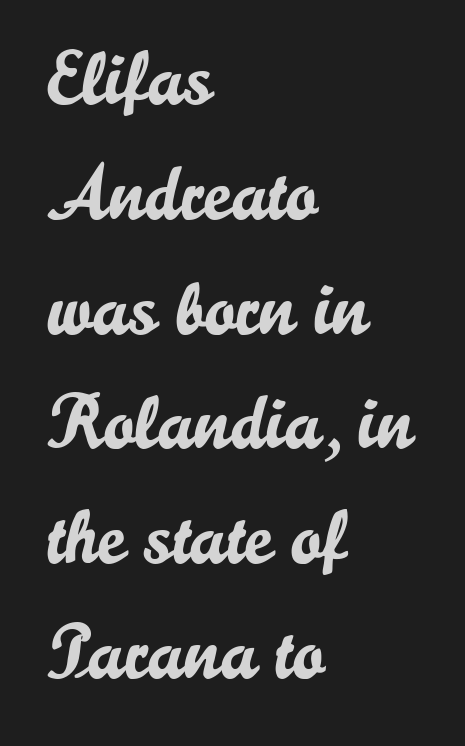
Spacing verdict: proportional, widths tailored to each character. This rendering uses left alignment, leaving the right contour irregular. Typographically, this falls in the sans-serif category. A bare baseline throughout the passage. This rendering leaves character spacing at its baseline value.
